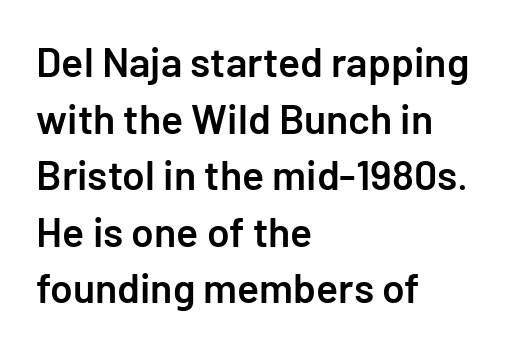
{"serif": "no", "italic": "no", "bold": "semi", "weight": "semibold", "width": "normal", "stroke_contrast": "low", "x_height": "medium", "underline": "no", "align": "left", "line_spacing": "normal", "line_spacing_ratio": 1.38, "letter_spacing": "normal", "letter_spacing_em": 0.0, "glyph_px": 41}
